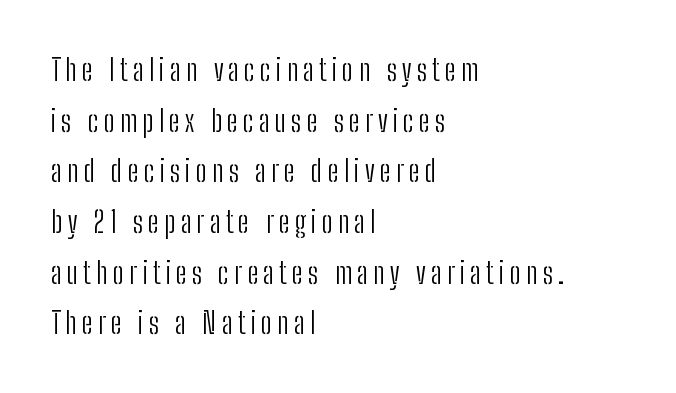
The image shows 30 px light, condensed sans-serif type, upright; set left-aligned, normal line spacing (1.69x), not underlined; low stroke contrast and a medium x-height.
